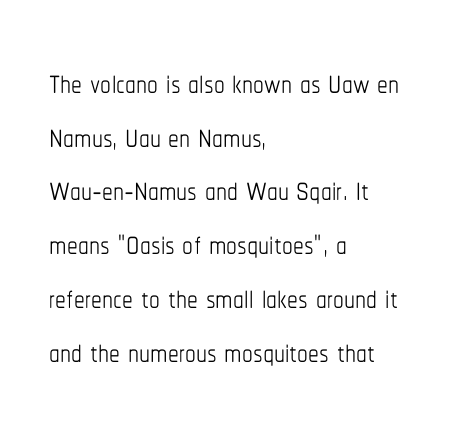
Typeset ragged right — the left edge is the straight one. A typesetter would call this proportional, since set widths differ per character. Each row of text sits above clean, open space. The strokes carry an ordinary text weight at most. Vertical spacing — default. The passage shown has conventional tracking throughout.
